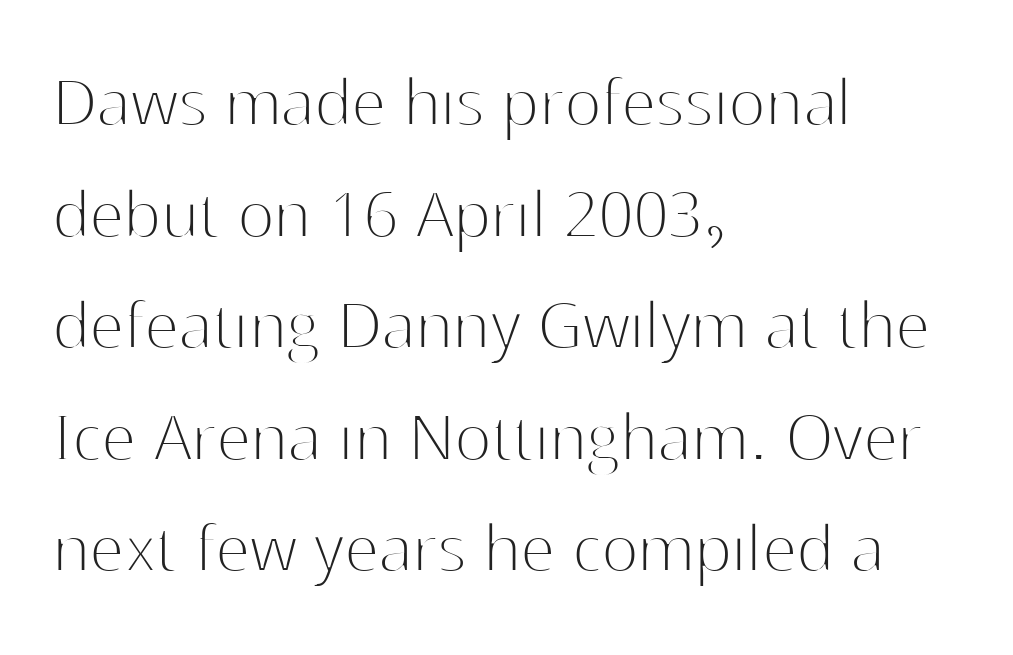
Every row of glyphs begins at an identical x-position on the left. Grotesque or geometric, the face here clearly has no serifs. The face used here is proportionally spaced, like ordinary book or web type. Each word holds together tightly as a unit, with standard inter-letter gaps. Letters rest on an invisible, unmarked baseline. Characters remain perfectly vertical along every line.
